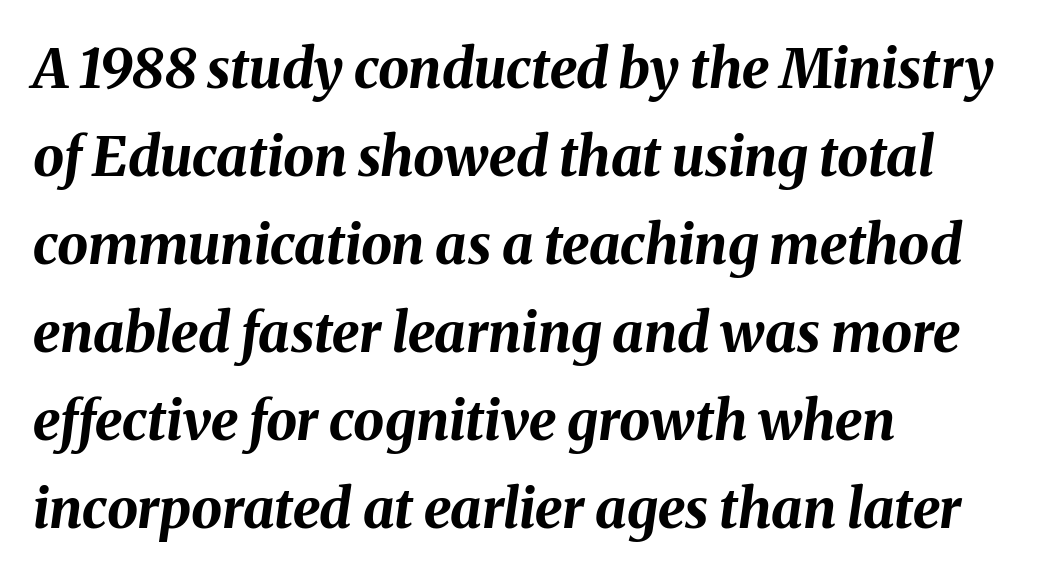
Caption: bold face, heavy strokes. Which margin do the lines hug? The left one — the right edge is uneven. Each row of text sits above clean, open space. An italicized treatment has been applied to the whole sample.
